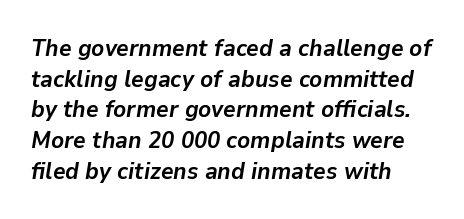
The image shows 24 px bold type, italic (leaning right); set left-aligned, normal line spacing (1.28x), normal letter spacing, not underlined.
